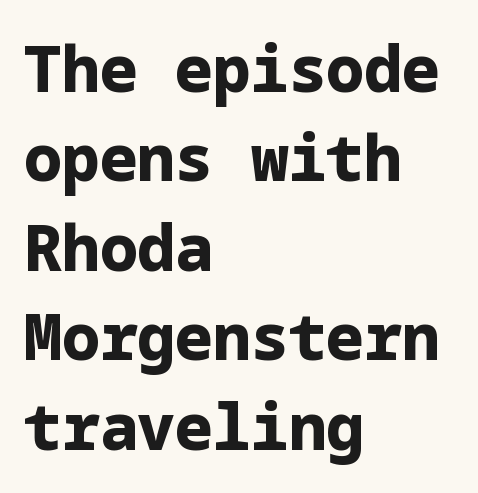
Q: Is the text bold? A: Yes.
Q: Is the text italic (slanted)? A: No, it is upright.
Q: Is the typeface a serif or a sans-serif typeface? A: Sans-serif.
Q: Is the text underlined? A: No.
Q: How is the paragraph aligned? A: Left-aligned.
Q: Is the spacing between letters normal or unusually wide? A: Normal.
Q: Is the spacing between lines tight, normal or loose? A: Normal.
Q: Width (condensed, normal, or wide)? A: Normal.
Q: Stroke contrast? A: Low.
Q: x-height? A: Medium.
